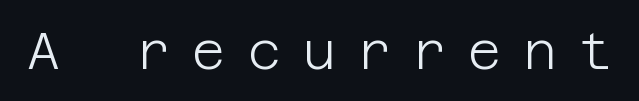
The rendering inserts visible extra space after every character. Summary of weight: not heavy and not bold. Grotesque or geometric, the face here clearly has no serifs. No italicization has been applied; the sample stays upright. The baseline area is clear.
